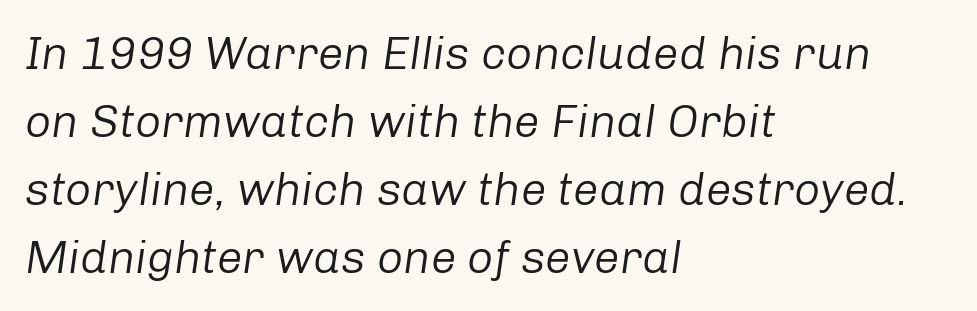
The image shows 46 px regular-weight type, italic (leaning right); set left-aligned, normal line spacing (1.48x), normal letter spacing, not underlined; low stroke contrast and a medium x-height.
